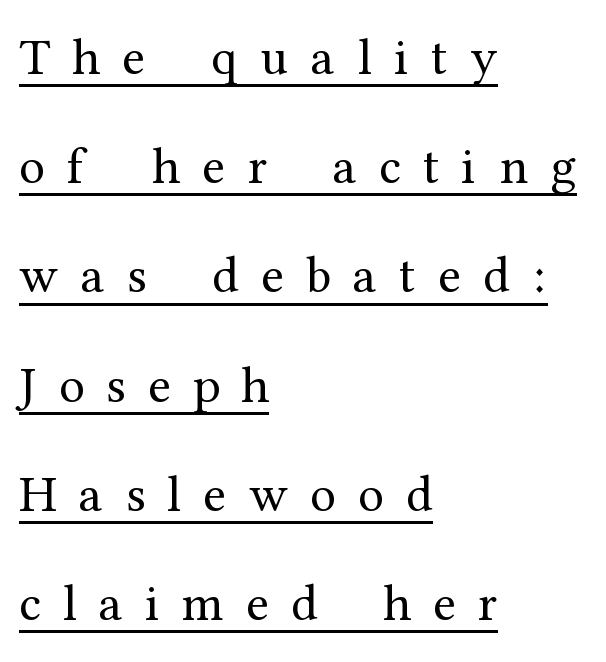
{"serif": "yes", "italic": "no", "bold": "no", "weight": "regular", "width": "normal", "stroke_contrast": "medium", "x_height": "medium", "monospaced": "no", "underline": "yes", "align": "left", "line_spacing": "loose", "line_spacing_ratio": 2.1, "letter_spacing": "wide", "letter_spacing_em": 0.43, "glyph_px": 52}
